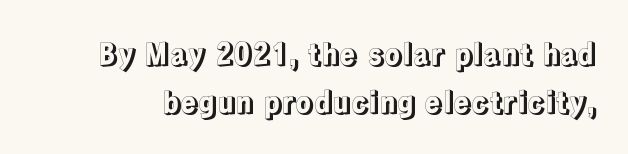
Q: Is the text italic (slanted)? A: No, it is upright.
Q: Is the text underlined? A: No.
Q: Is the spacing between letters normal or unusually wide? A: Normal.
Q: Is the spacing between lines tight, normal or loose? A: Normal.
Q: Width (condensed, normal, or wide)? A: Normal.
Q: x-height? A: Medium.
Q: Monospaced? A: No.
